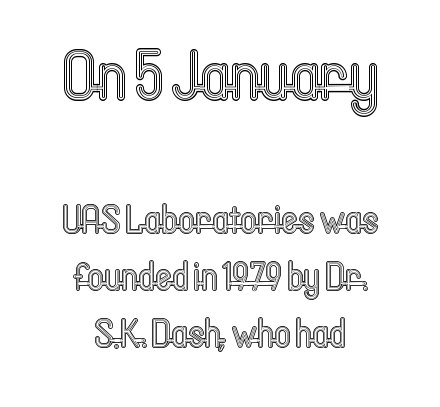
{"italic": "no", "width": "condensed", "x_height": "medium", "monospaced": "no", "underline": "no", "line_spacing": "normal", "line_spacing_ratio": 1.43, "letter_spacing": "normal", "letter_spacing_em": 0.0, "larger_block": "first", "size_ratio": 1.75, "glyph_px": 70}
